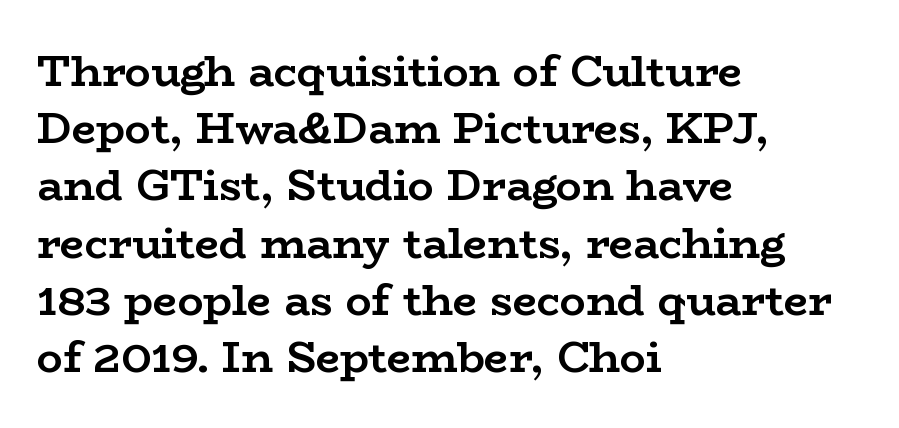
{"serif": "yes", "italic": "no", "bold": "yes", "weight": "semibold", "width": "wide", "stroke_contrast": "low", "x_height": "medium", "monospaced": "no", "underline": "no", "align": "left", "line_spacing": "normal", "line_spacing_ratio": 1.33, "letter_spacing": "normal", "letter_spacing_em": 0.0, "glyph_px": 43}
